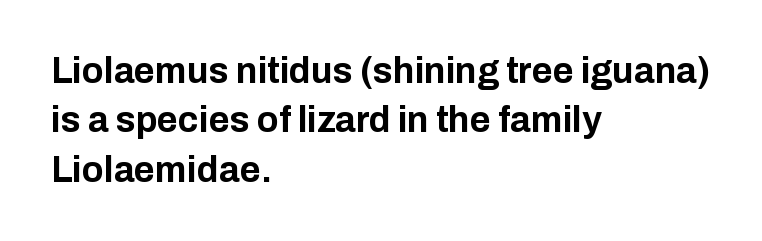
{"serif": "no", "italic": "no", "bold": "yes", "weight": "bold", "width": "normal", "stroke_contrast": "low", "x_height": "medium", "monospaced": "no", "underline": "no", "align": "left", "line_spacing": "normal", "line_spacing_ratio": 1.37, "letter_spacing": "normal", "letter_spacing_em": 0.0, "glyph_px": 36}
